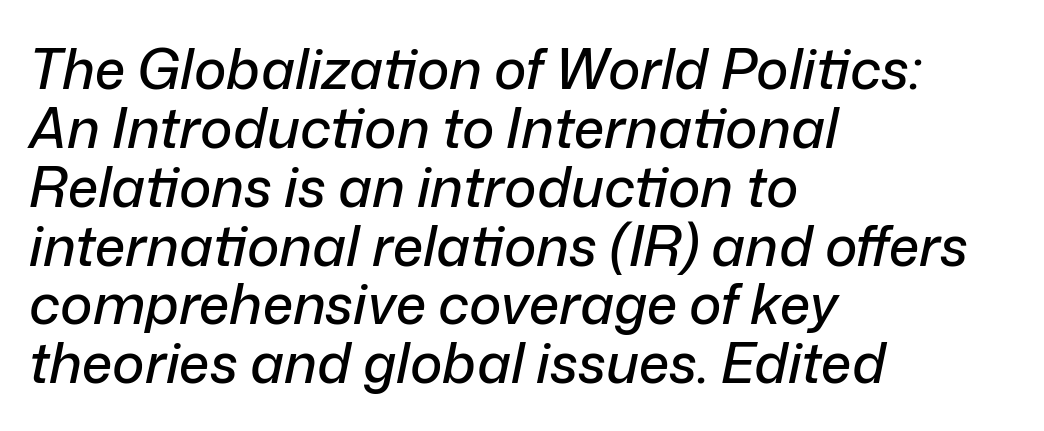
Do the characters align in a grid? No, the font is proportional. Honestly, the letter spacing is just normal — you wouldn't notice it. The gap between lines stays unmarked. The paragraph shown leans on its left margin.
